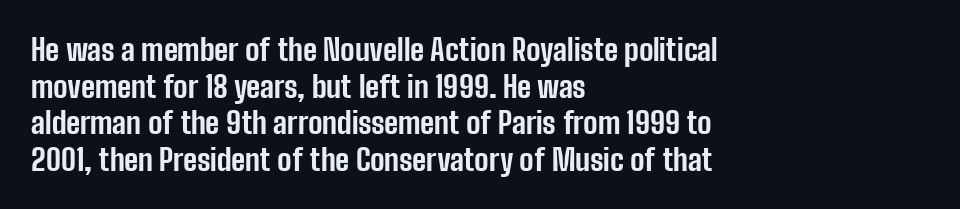
The image shows 30 px bold, condensed sans-serif type, upright; set left-aligned, line spacing 1.22x, normal letter spacing, not underlined; low stroke contrast and a medium x-height.
